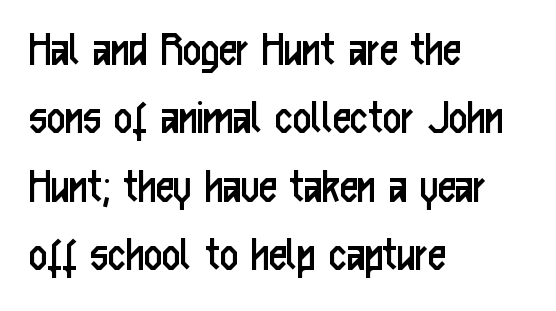
Q: Is the text bold? A: No.
Q: Is the text italic (slanted)? A: No, it is upright.
Q: Is the typeface a serif or a sans-serif typeface? A: Sans-serif.
Q: Is the text underlined? A: No.
Q: How is the paragraph aligned? A: Left-aligned.
Q: Is the spacing between letters normal or unusually wide? A: Normal.
Q: Is the spacing between lines tight, normal or loose? A: Normal.
Q: Width (condensed, normal, or wide)? A: Condensed.
Q: Stroke contrast? A: Low.
Q: x-height? A: Medium.
Q: Monospaced? A: No.
